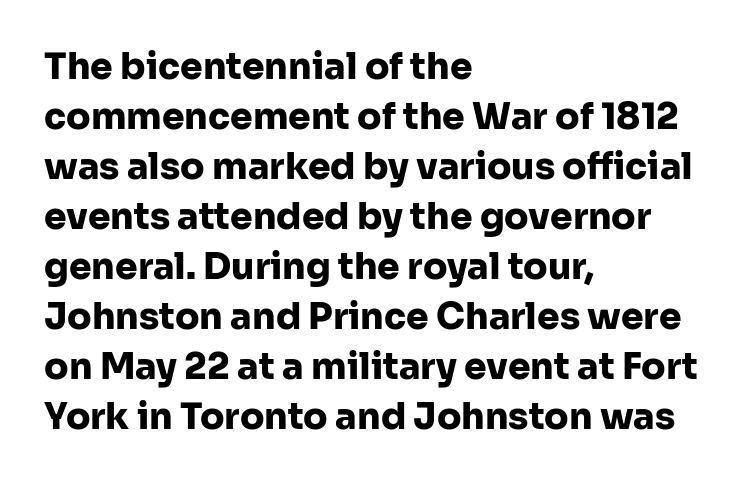
Decoration check: the copy has no underline. The passage shown stacks its lines at a standard gap. Posture: vertical. Tracking here is standard; glyphs follow each other at the usual distance. These lines are composed in type without serifs. The sample has been set heavy, in full bold.
